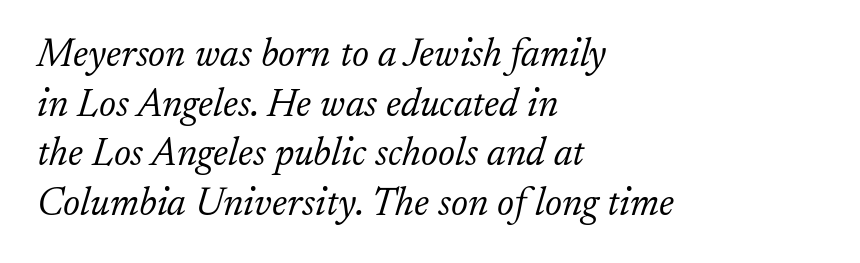
{"serif": "yes", "italic": "yes", "lean": "right", "slant_degrees": 17, "bold": "no", "weight": "light", "width": "normal", "stroke_contrast": "low", "x_height": "small", "monospaced": "no", "underline": "no", "align": "left", "line_spacing": "normal", "line_spacing_ratio": 1.27, "letter_spacing": "normal", "letter_spacing_em": 0.0, "glyph_px": 39}
